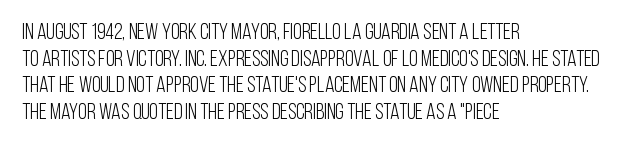
The face used here is rendered with its standard letterfit. The rag falls on the right side of this text block. The typeface has the unassuming heft of standard copy or less. Italic: no, the glyphs are upright roman.
